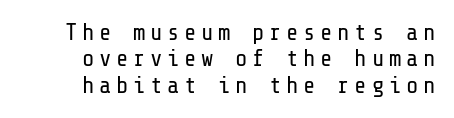
{"italic": "no", "bold": "no", "underline": "no", "align": "right", "line_spacing": "tight", "line_spacing_ratio": 1.15, "letter_spacing": "wide", "letter_spacing_em": 0.2, "glyph_px": 23}
